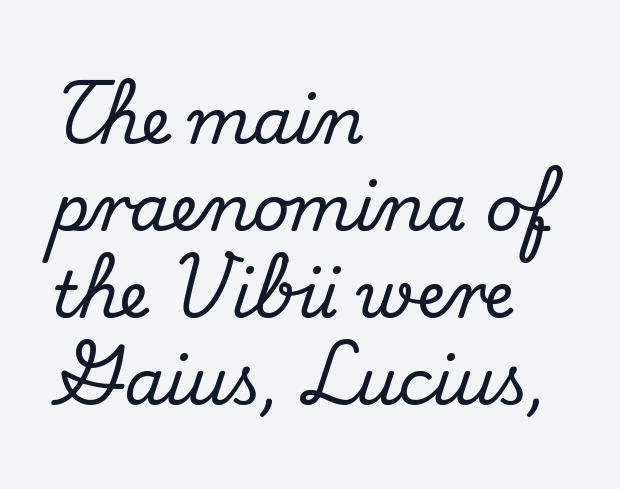
If you measured baseline to baseline, you'd find a middling distance. The face used here is seriffed, in the tradition of book romans. Typeset ragged right — the left edge is the straight one.
